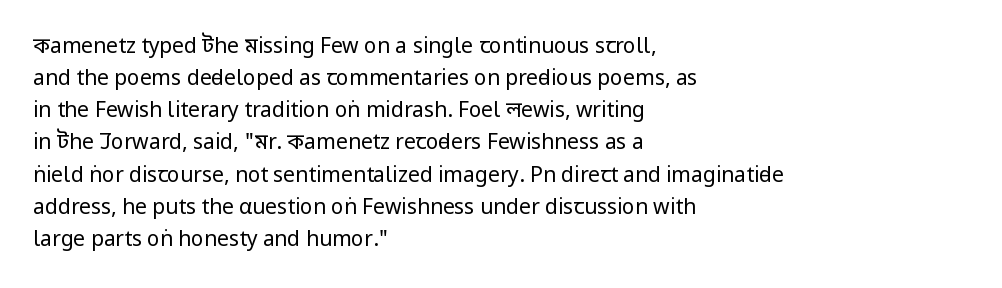
Q: Is the text bold? A: No.
Q: Is the text italic (slanted)? A: No, it is upright.
Q: Is the text underlined? A: No.
Q: How is the paragraph aligned? A: Left-aligned.
Q: Is the spacing between letters normal or unusually wide? A: Normal.
Q: Is the spacing between lines tight, normal or loose? A: Normal.
